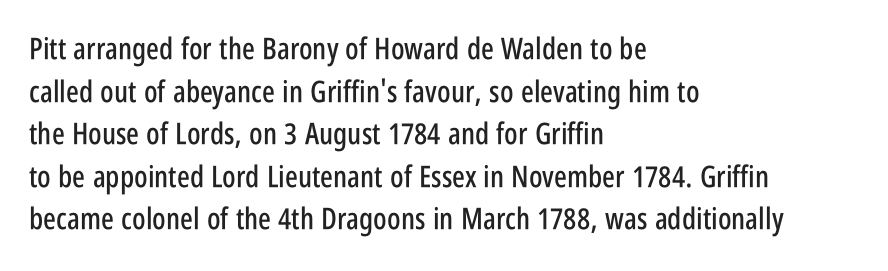
The image shows 30 px condensed sans-serif type, upright; set left-aligned, normal line spacing (1.42x), normal letter spacing, not underlined; low stroke contrast and a large x-height.
